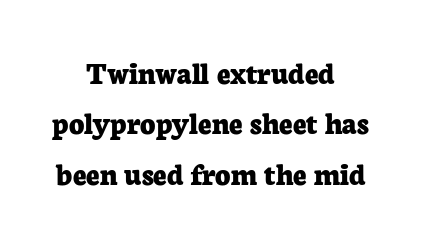
The image shows 33 px bold serif type, upright; set centered, normal line spacing (1.53x), normal letter spacing, not underlined; low stroke contrast and a medium x-height.
